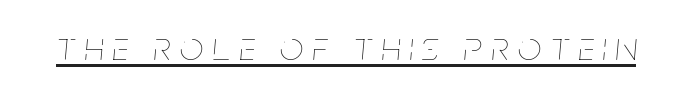
{"italic": "yes", "lean": "right", "slant_degrees": 5, "bold": "no", "weight": "thin", "width": "condensed", "stroke_contrast": "low", "x_height": "large", "monospaced": "no", "underline": "yes", "letter_spacing": "wide", "letter_spacing_em": 0.23, "glyph_px": 41}
